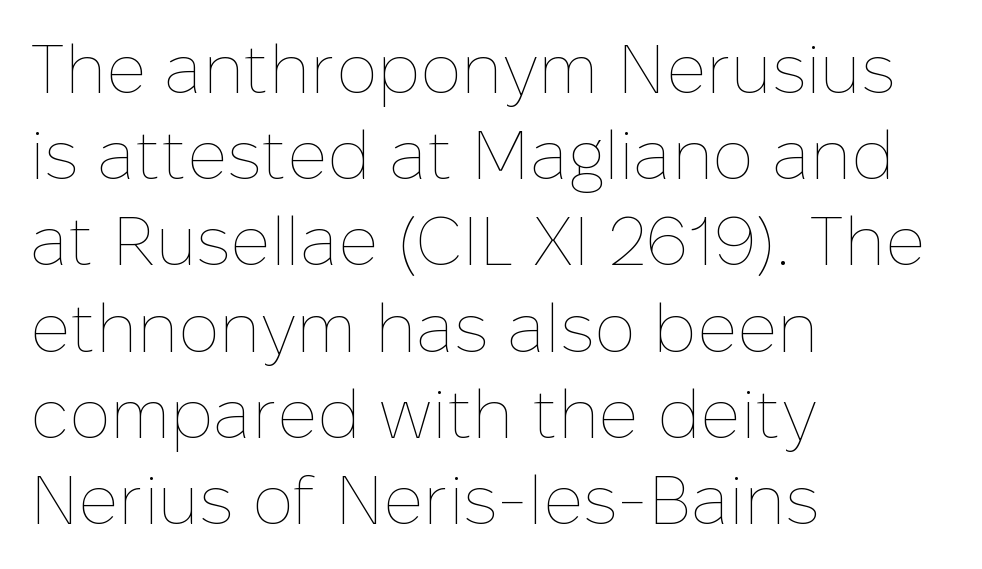
Every row of glyphs begins at an identical x-position on the left. The rendering uses natural spacing where letterforms have individual widths. The face looks like a standard text weight, possibly lighter. Successive baselines arrive at the customary interval. Unlike italic type, these characters show no tilt at all. Each row of text sits above clean, open space.
